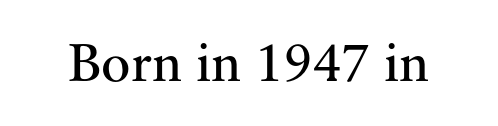
{"serif": "yes", "italic": "no", "bold": "no", "weight": "regular", "width": "normal", "stroke_contrast": "medium", "x_height": "small", "monospaced": "no", "underline": "no", "letter_spacing": "normal", "letter_spacing_em": 0.0, "glyph_px": 55}
